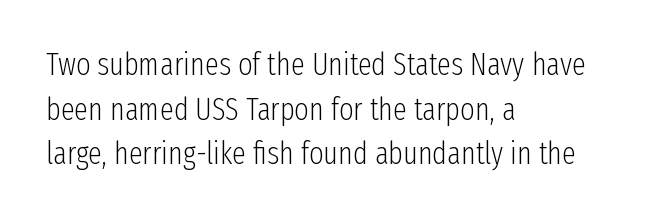
The image shows 31 px light, condensed sans-serif type, upright; set left-aligned, normal line spacing (1.44x), normal letter spacing, not underlined; low stroke contrast and a medium x-height.
